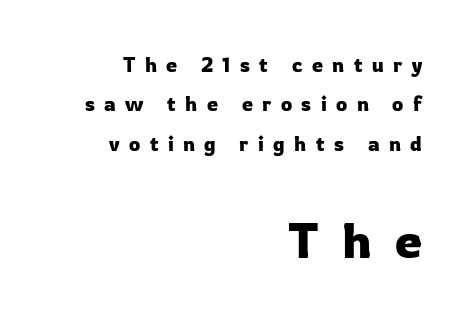
Q: Is the text italic (slanted)? A: No, it is upright.
Q: Is the typeface a serif or a sans-serif typeface? A: Sans-serif.
Q: Is the text underlined? A: No.
Q: How is the paragraph aligned? A: Right-aligned.
Q: Is the spacing between letters normal or unusually wide? A: Unusually wide.
Q: Is the spacing between lines tight, normal or loose? A: Loose.
Q: Which block of text is set in a larger size, the first (top) or the second (bottom)? A: The second (bottom) one.
Q: Width (condensed, normal, or wide)? A: Normal.
Q: Stroke contrast? A: Low.
Q: x-height? A: Medium.
Q: Monospaced? A: No.
